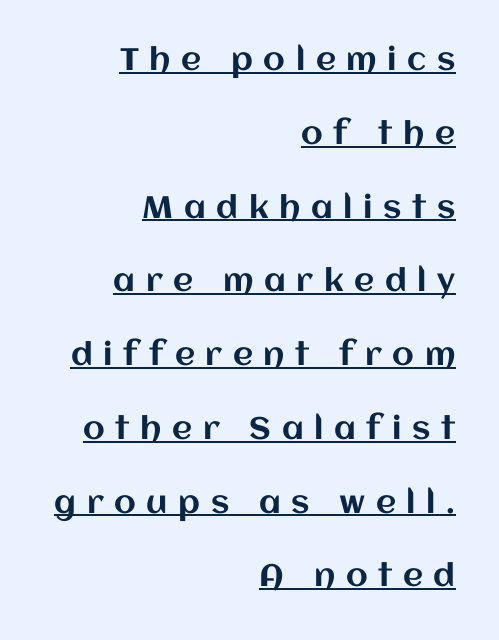
The image shows 31 px text type, upright; set right-aligned, loose line spacing (2.38x), unusually wide letter spacing (+0.34 em), underlined; medium stroke contrast and a large x-height.
